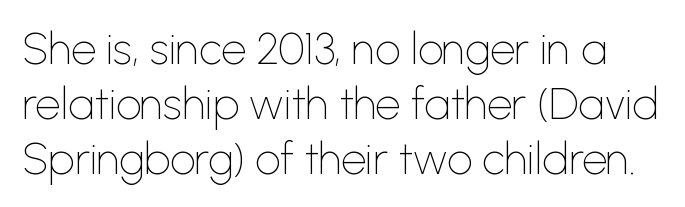
Q: Is the text bold? A: No.
Q: Is the text italic (slanted)? A: No, it is upright.
Q: Is the typeface a serif or a sans-serif typeface? A: Sans-serif.
Q: Is the text underlined? A: No.
Q: Is the spacing between letters normal or unusually wide? A: Normal.
Q: Is the spacing between lines tight, normal or loose? A: Normal.
Q: Width (condensed, normal, or wide)? A: Normal.
Q: Stroke contrast? A: Low.
Q: x-height? A: Medium.
Q: Monospaced? A: No.
